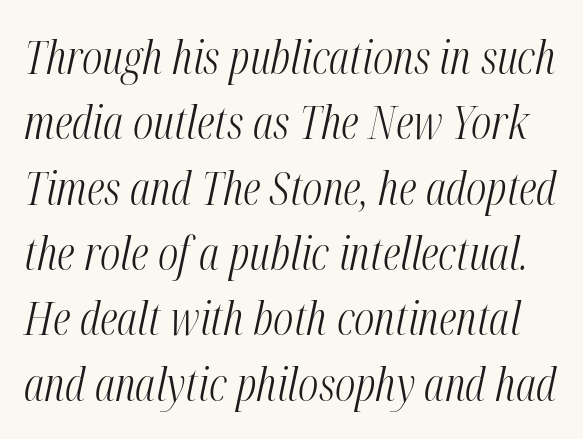
The image shows 46 px light, condensed type, italic (leaning right); set normal line spacing (1.42x), normal letter spacing, not underlined; medium stroke contrast and a medium x-height.
